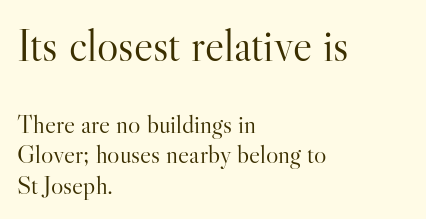
The image shows 45 px light serif type, upright; set left-aligned, line spacing 1.19x, normal letter spacing, not underlined; the first (top) block is 1.73x larger; high stroke contrast and a small x-height.
